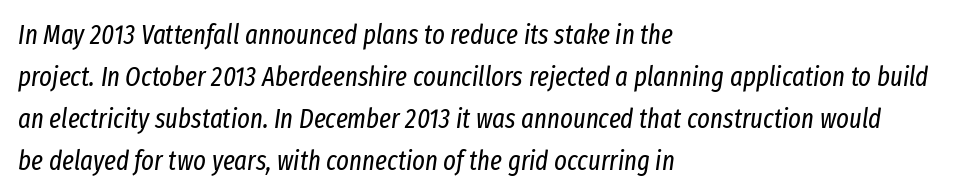
Is there much room between lines? A standard amount, neither cramped nor airy. The characters are drawn with everyday or finer stroke widths. Underline: absent. Notice how the stems are inclined rather than vertical — that's the hallmark of italics. The line texture is even and compact thanks to regular tracking.
